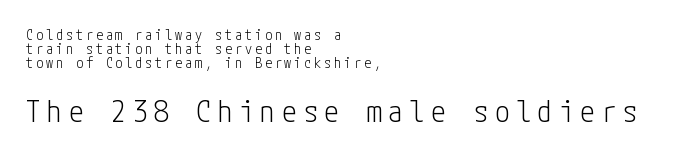
Q: Is the text bold? A: No.
Q: Is the text italic (slanted)? A: No, it is upright.
Q: Is the typeface a serif or a sans-serif typeface? A: Sans-serif.
Q: Is the text underlined? A: No.
Q: How is the paragraph aligned? A: Left-aligned.
Q: Is the spacing between letters normal or unusually wide? A: Unusually wide.
Q: Is the spacing between lines tight, normal or loose? A: Tight.
Q: Which block of text is set in a larger size, the first (top) or the second (bottom)? A: The second (bottom) one.
Q: Width (condensed, normal, or wide)? A: Condensed.
Q: Stroke contrast? A: Low.
Q: x-height? A: Medium.
